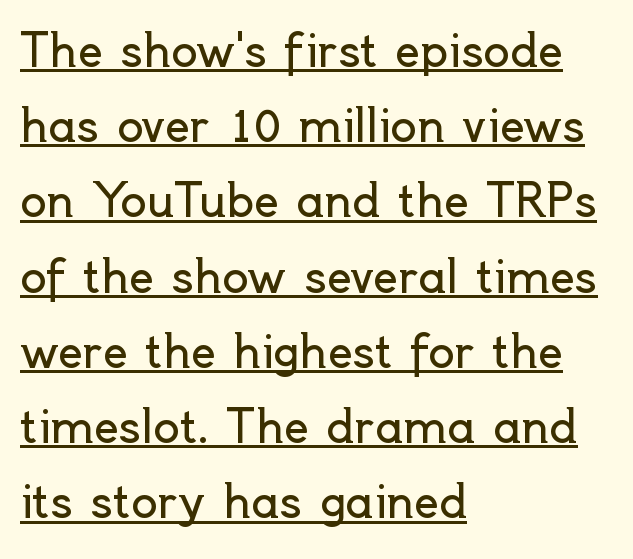
The image shows 44 px regular-weight sans-serif type, upright; set left-aligned, line spacing 1.71x, normal letter spacing, underlined; a small x-height.
